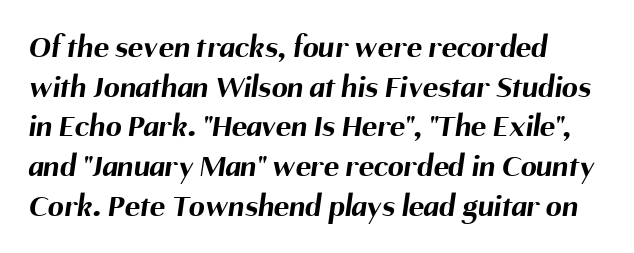
{"serif": "no", "bold": "yes", "weight": "bold", "width": "normal", "stroke_contrast": "medium", "x_height": "medium", "monospaced": "no", "underline": "no", "align": "left", "line_spacing_ratio": 1.24, "letter_spacing": "normal", "letter_spacing_em": 0.0, "glyph_px": 32}
